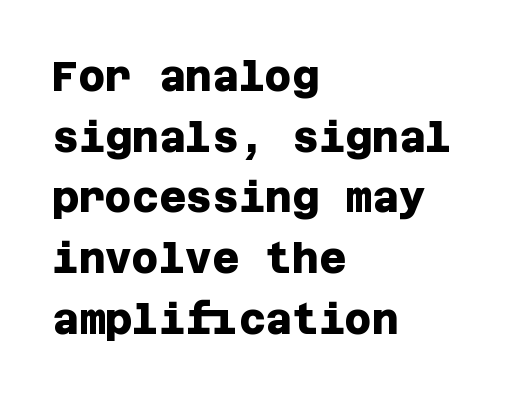
{"serif": "no", "bold": "yes", "weight": "heavy", "width": "normal", "stroke_contrast": "low", "x_height": "large", "underline": "no", "align": "left", "line_spacing": "normal", "line_spacing_ratio": 1.48, "letter_spacing": "normal", "letter_spacing_em": 0.0, "glyph_px": 41}
